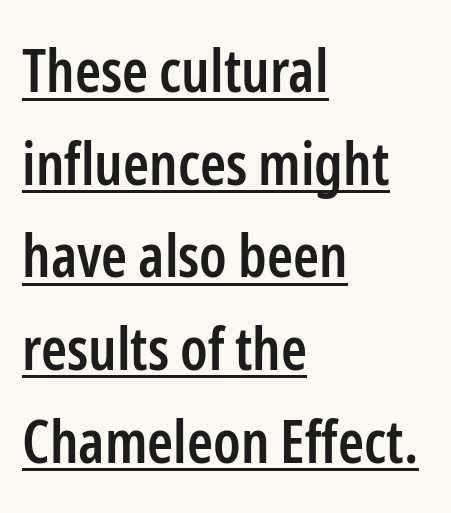
Is this a fixed-width face? No — the glyphs have proportional, varying widths. Which margin do the lines hug? The left one — the right edge is uneven. Beneath each row of characters lies a ruled line. This is moderately heavy type, rendered in semibold.
